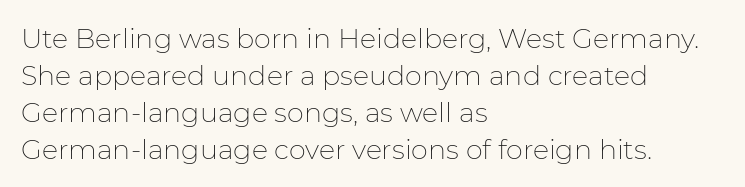
Reading down the block, your eye returns to a fixed left position each line. Tall strokes in this sample are plumb rather than angled. The rendering uses a moderate line-height, typical for paragraphs. This is not heavy type; no bold has been used. Any mark beneath the type? The region is blank. Each word holds together tightly as a unit, with standard inter-letter gaps.
